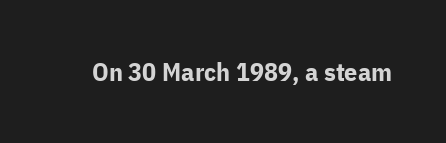
Only glyphs here, with clear space below each row. Rendered with straight, roman letterforms. The glyphs have the mass of a bold cut. Observe the ordinary spacing: letters are neighbours, not strangers.
